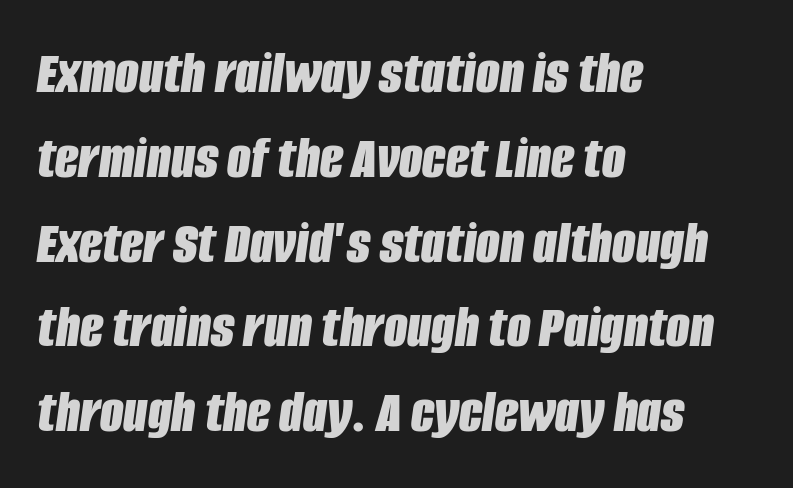
Q: Is the text bold? A: Yes.
Q: Is the text italic (slanted)? A: Yes, it leans right by about 8 degrees.
Q: Is the text underlined? A: No.
Q: How is the paragraph aligned? A: Left-aligned.
Q: Is the spacing between letters normal or unusually wide? A: Normal.
Q: Is the spacing between lines tight, normal or loose? A: Normal.
Q: Width (condensed, normal, or wide)? A: Condensed.
Q: Stroke contrast? A: Low.
Q: x-height? A: Large.
Q: Monospaced? A: No.
